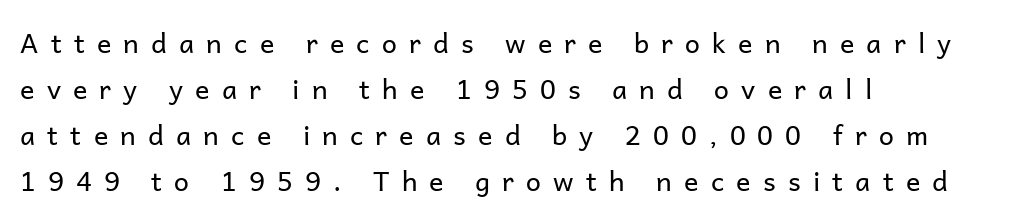
The image shows 27 px text type, upright; set left-aligned, normal line spacing (1.7x), unusually wide letter spacing (+0.45 em), not underlined.
